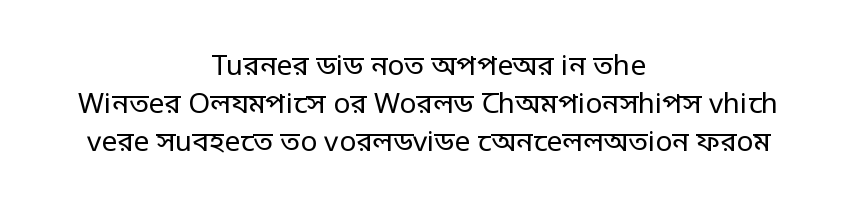
Unlike a traditional serif, this face leaves its strokes unadorned. Quick note: interline space is typical. A typesetter would call this proportional, since set widths differ per character. These glyphs show unthickened strokes, regular width or finer. The letters stand straight up with perfectly vertical stems. A bare baseline throughout the passage.
